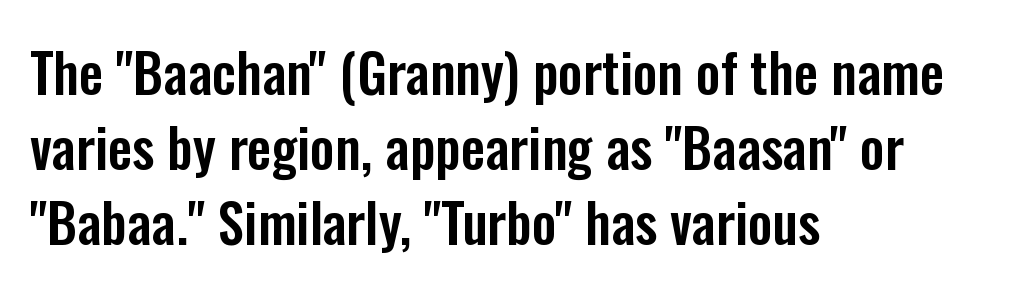
Q: Is the text italic (slanted)? A: No, it is upright.
Q: Is the typeface a serif or a sans-serif typeface? A: Sans-serif.
Q: Is the text underlined? A: No.
Q: How is the paragraph aligned? A: Left-aligned.
Q: Is the spacing between letters normal or unusually wide? A: Normal.
Q: Is the spacing between lines tight, normal or loose? A: Normal.
Q: Width (condensed, normal, or wide)? A: Condensed.
Q: Stroke contrast? A: Low.
Q: x-height? A: Medium.
Q: Monospaced? A: No.
